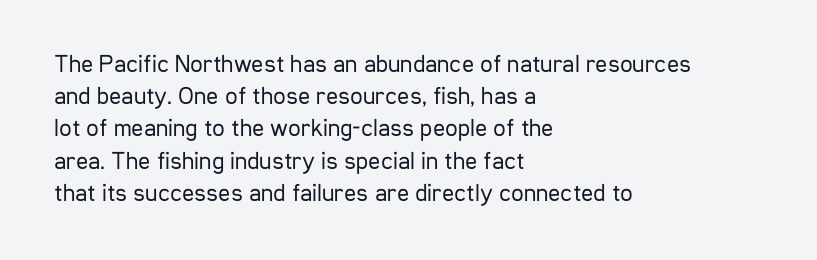
Q: Is the text bold? A: No.
Q: Is the text italic (slanted)? A: No, it is upright.
Q: Is the text underlined? A: No.
Q: How is the paragraph aligned? A: Left-aligned.
Q: Is the spacing between letters normal or unusually wide? A: Normal.
Q: Is the spacing between lines tight, normal or loose? A: Normal.
